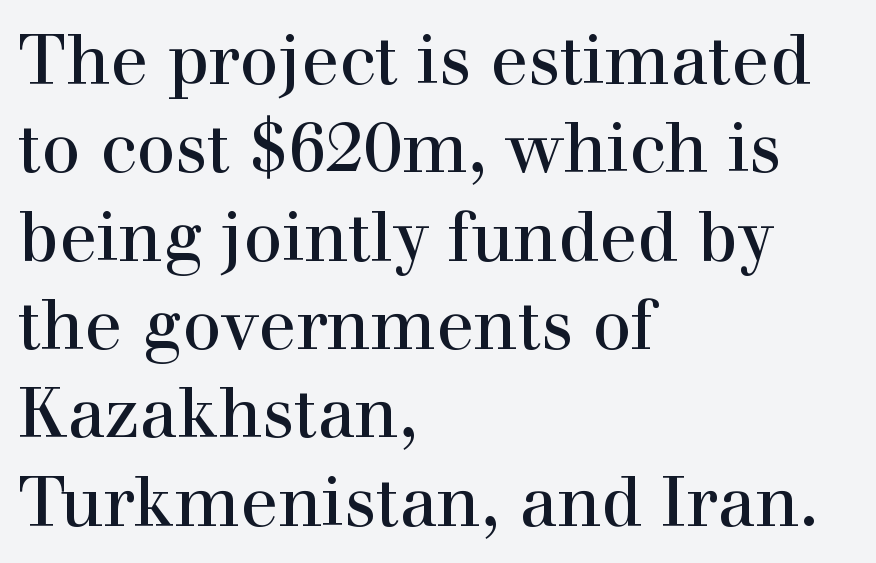
The image shows 69 px serif type, upright; set left-aligned, normal line spacing (1.28x), normal letter spacing, not underlined; a medium x-height.
